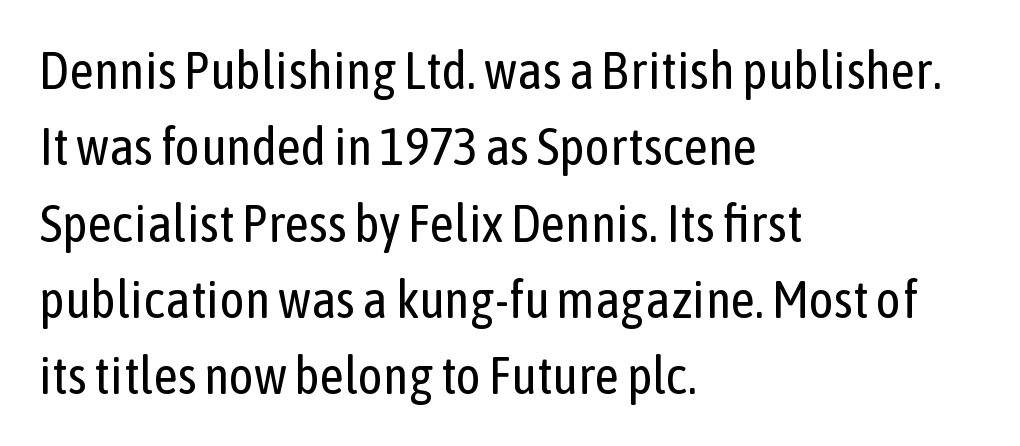
Italic? Not at all — the glyphs are vertical. Spacing verdict: proportional, widths tailored to each character. Grotesque or geometric, the face here clearly has no serifs. Successive baselines arrive at the customary interval. Any mark beneath the type? The region is blank.
